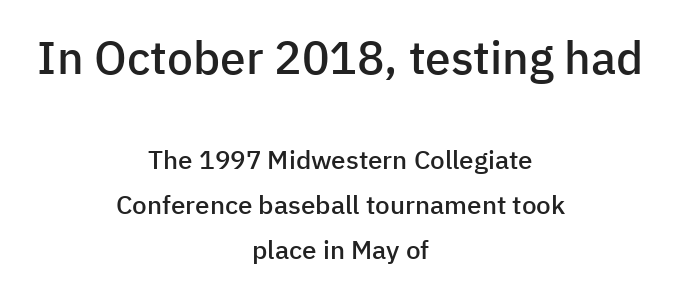
The image shows 46 px semibold sans-serif type, upright; set centered, line spacing 1.73x, normal letter spacing, not underlined; the first (top) block is 1.77x larger; low stroke contrast and a medium x-height.
